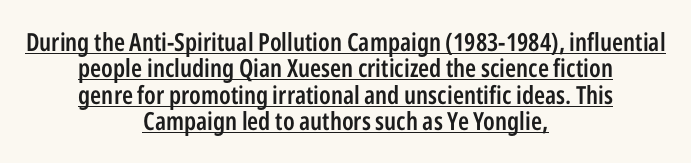
The image shows 25 px text type, upright; set centered, tight line spacing (1.06x), normal letter spacing, underlined.
